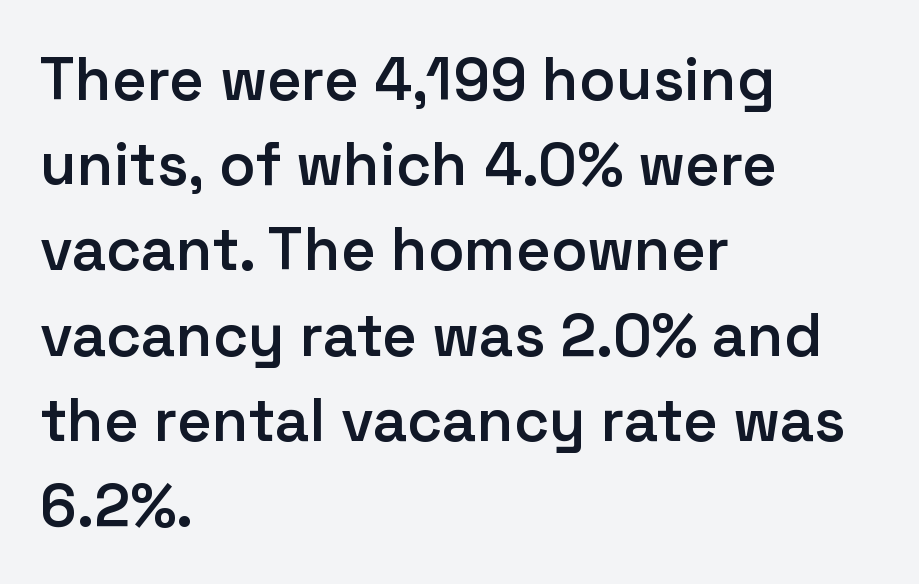
{"serif": "no", "italic": "no", "bold": "semi", "weight": "semibold", "width": "normal", "stroke_contrast": "low", "x_height": "medium", "monospaced": "no", "underline": "no", "align": "left", "line_spacing": "normal", "line_spacing_ratio": 1.42, "letter_spacing": "normal", "letter_spacing_em": 0.0, "glyph_px": 60}
